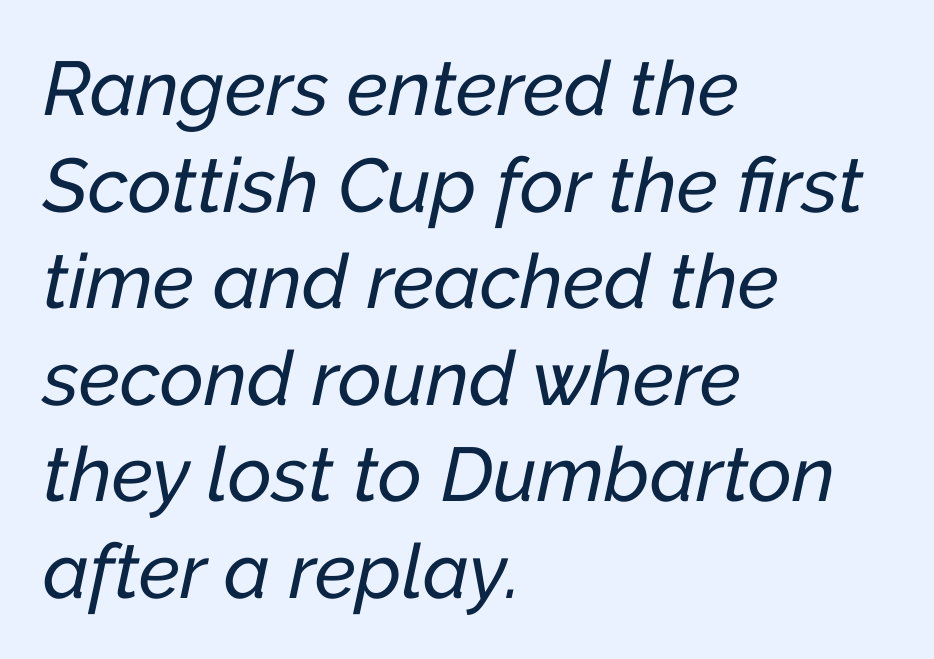
{"italic": "yes", "lean": "right", "slant_degrees": 12, "width": "normal", "stroke_contrast": "low", "x_height": "medium", "monospaced": "no", "underline": "no", "align": "left", "line_spacing": "normal", "line_spacing_ratio": 1.27, "letter_spacing": "normal", "letter_spacing_em": 0.0, "glyph_px": 76}
